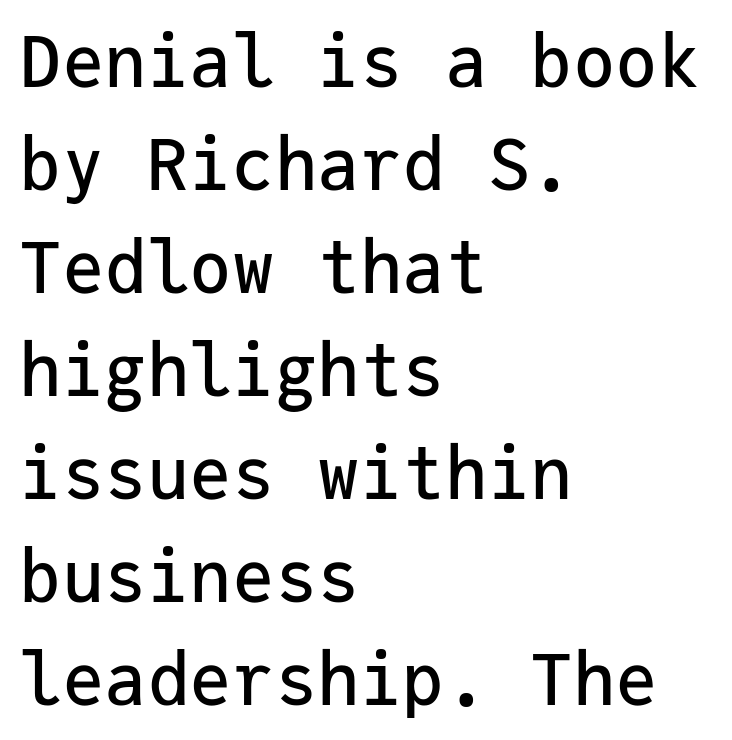
Q: Is the text italic (slanted)? A: No, it is upright.
Q: Is the typeface a serif or a sans-serif typeface? A: Sans-serif.
Q: Is the text underlined? A: No.
Q: How is the paragraph aligned? A: Left-aligned.
Q: Is the spacing between letters normal or unusually wide? A: Normal.
Q: Is the spacing between lines tight, normal or loose? A: Normal.
Q: Width (condensed, normal, or wide)? A: Normal.
Q: Stroke contrast? A: Low.
Q: x-height? A: Medium.
Q: Monospaced? A: Yes.
